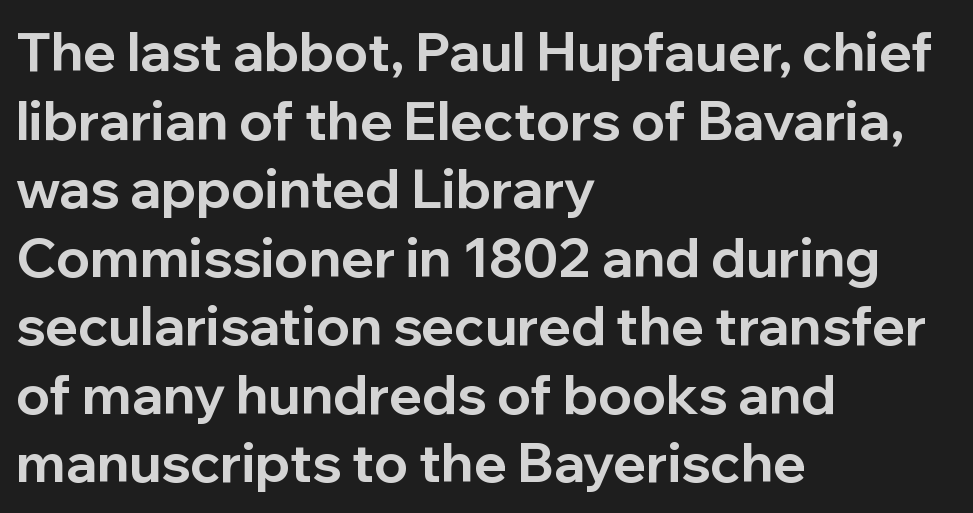
The face used here is a sans, in the tradition of grotesques and geometrics. Which margin do the lines hug? The left one — the right edge is uneven. Lines of text with bare space underneath. Compared with typical paragraphs, the rows here are spaced about the same.
